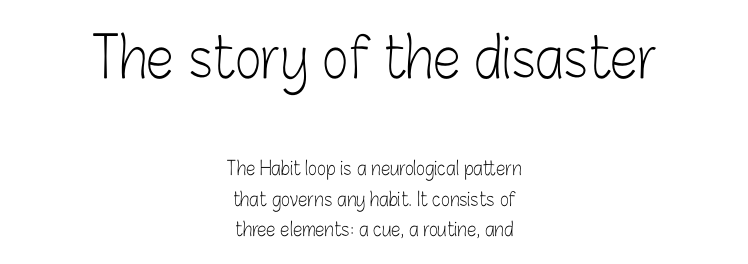
The image shows 56 px light, condensed sans-serif type, upright; set centered, normal line spacing (1.6x), normal letter spacing, not underlined; the first (top) block is 2.95x larger; low stroke contrast and a medium x-height.
